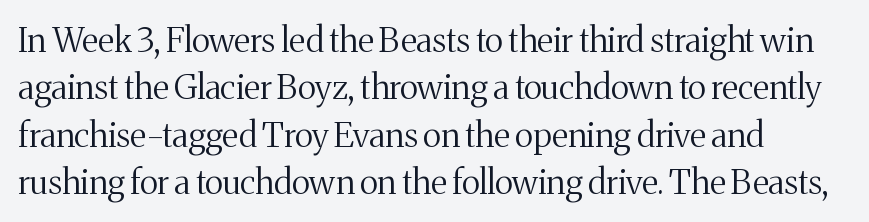
{"serif": "yes", "italic": "no", "bold": "no", "weight": "regular", "width": "normal", "stroke_contrast": "medium", "x_height": "medium", "monospaced": "no", "underline": "no", "align": "left", "line_spacing": "normal", "line_spacing_ratio": 1.39, "letter_spacing": "normal", "letter_spacing_em": 0.0, "glyph_px": 34}
